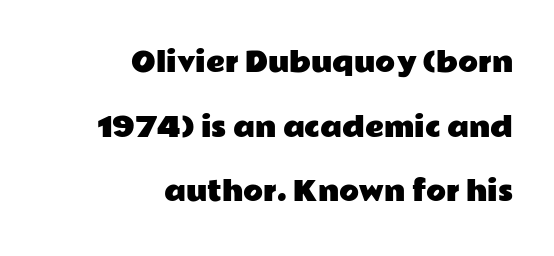
Rule under the text: the space is simply empty. Is there much room between lines? Yes — plenty of vertical air separates them. Italic: no, the glyphs are upright roman. Spacing between characters is what you'd get straight out of the box.
